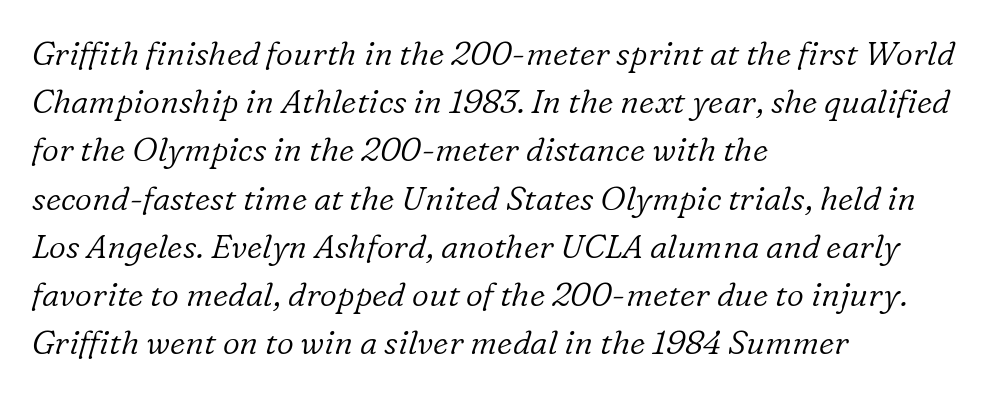
{"serif": "yes", "italic": "yes", "lean": "right", "slant_degrees": 16, "bold": "no", "weight": "light", "width": "normal", "stroke_contrast": "low", "x_height": "medium", "monospaced": "no", "underline": "no", "align": "left", "line_spacing": "normal", "line_spacing_ratio": 1.46, "letter_spacing": "normal", "letter_spacing_em": 0.0, "glyph_px": 33}
